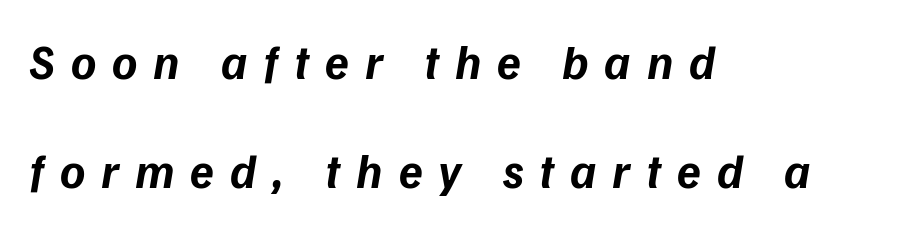
Q: Is the text bold? A: Yes.
Q: Is the text italic (slanted)? A: Yes, it leans right by about 9 degrees.
Q: Is the text underlined? A: No.
Q: How is the paragraph aligned? A: Left-aligned.
Q: Is the spacing between letters normal or unusually wide? A: Unusually wide.
Q: Is the spacing between lines tight, normal or loose? A: Loose.
Q: Width (condensed, normal, or wide)? A: Normal.
Q: Stroke contrast? A: Low.
Q: x-height? A: Medium.
Q: Monospaced? A: No.
